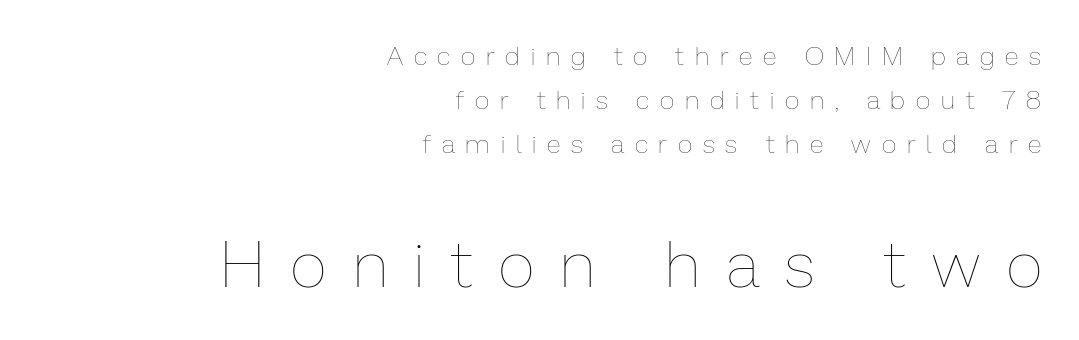
The space beneath each line is pristine and unruled. This sample uses an upright cut, with every glyph sitting square on the baseline. Normally led — the rows are evenly, conventionally spaced. The rendering inserts visible extra space after every character. A quiet, ordinary-to-light weight characterises the typeface.
